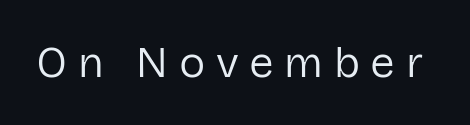
{"serif": "no", "italic": "no", "bold": "no", "weight": "regular", "width": "normal", "stroke_contrast": "low", "x_height": "medium", "monospaced": "no", "underline": "no", "letter_spacing": "wide", "letter_spacing_em": 0.24, "glyph_px": 44}
